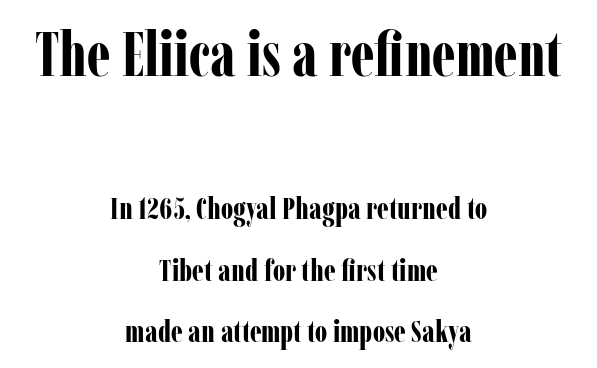
{"serif": "yes", "italic": "no", "bold": "yes", "weight": "bold", "width": "condensed", "stroke_contrast": "low", "x_height": "medium", "monospaced": "no", "underline": "no", "align": "center", "line_spacing": "loose", "line_spacing_ratio": 1.98, "letter_spacing": "normal", "letter_spacing_em": 0.0, "larger_block": "first", "size_ratio": 2.0, "glyph_px": 62}
